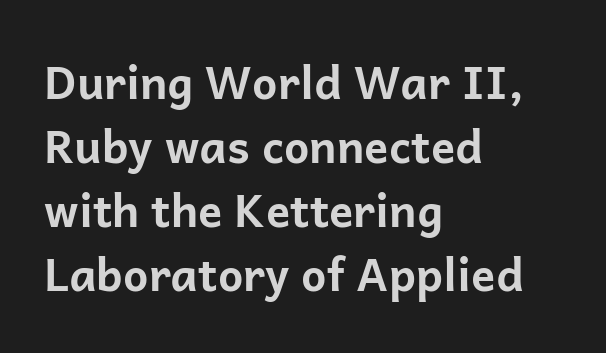
Q: Is the text bold? A: Yes.
Q: Is the text italic (slanted)? A: No, it is upright.
Q: Is the typeface a serif or a sans-serif typeface? A: Sans-serif.
Q: Is the text underlined? A: No.
Q: How is the paragraph aligned? A: Left-aligned.
Q: Is the spacing between letters normal or unusually wide? A: Normal.
Q: Is the spacing between lines tight, normal or loose? A: Normal.
Q: Width (condensed, normal, or wide)? A: Normal.
Q: Stroke contrast? A: Low.
Q: x-height? A: Medium.
Q: Monospaced? A: No.
